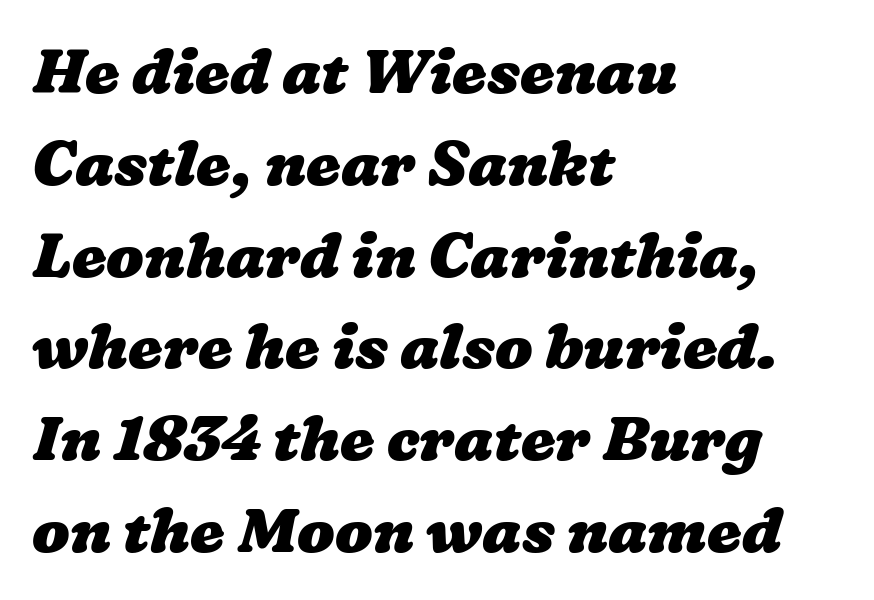
{"bold": "yes", "weight": "heavy", "width": "wide", "stroke_contrast": "low", "x_height": "medium", "monospaced": "no", "underline": "no", "align": "left", "line_spacing": "normal", "line_spacing_ratio": 1.48, "letter_spacing": "normal", "letter_spacing_em": 0.0, "glyph_px": 62}
